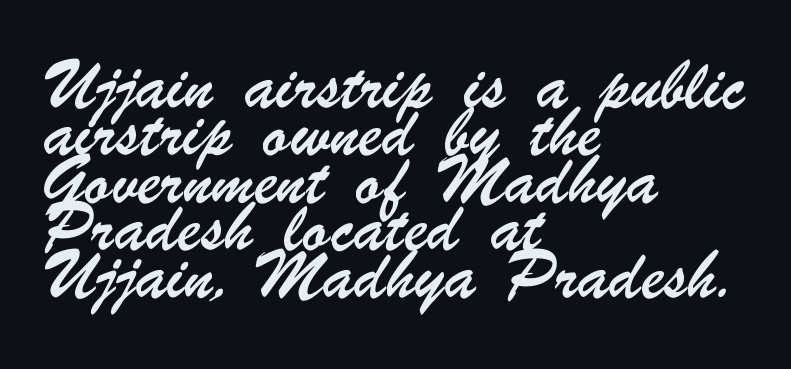
Think of a printed novel: that variable character pitch is what you see here. Reading down the column, the eye jumps a familiar distance to each next line. Is the letter spacing exaggerated? No — it looks like the ordinary default. The passage is arranged the way most books set body copy — flush left. The rendering shows plain stroke endings on the letterforms — a sans-serif design.
